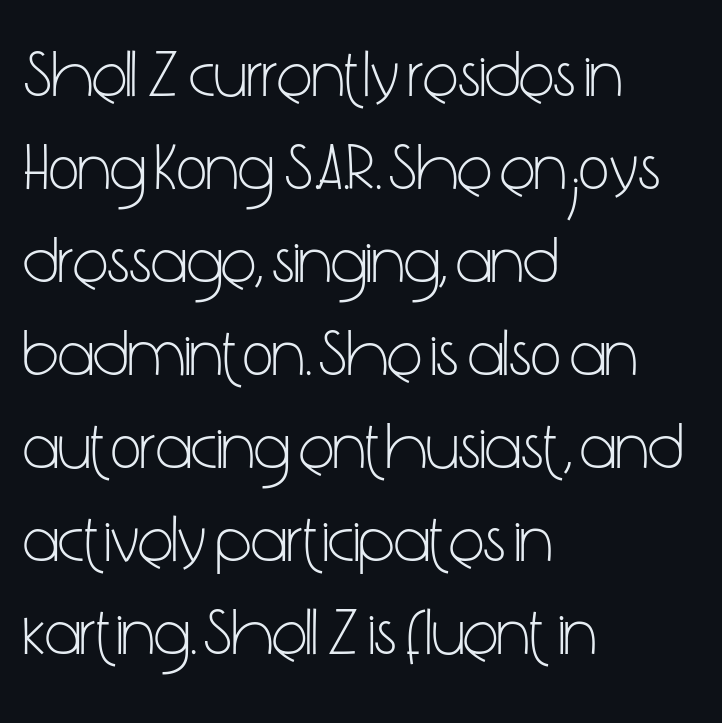
Normally led — the rows are evenly, conventionally spaced. Weight: in the light-to-regular range. Stroke terminals: plain, sans-serif. Tracking here is standard; glyphs follow each other at the usual distance. Every character sits straight up, as roman type does.
